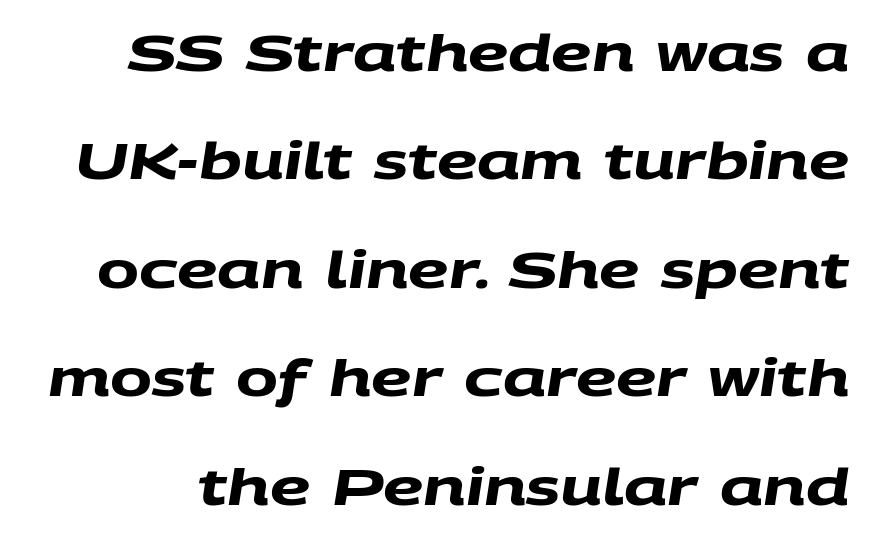
{"serif": "no", "bold": "yes", "weight": "heavy", "width": "wide", "stroke_contrast": "medium", "x_height": "large", "monospaced": "no", "underline": "no", "line_spacing": "loose", "line_spacing_ratio": 2.17, "letter_spacing": "normal", "letter_spacing_em": 0.0, "glyph_px": 50}
